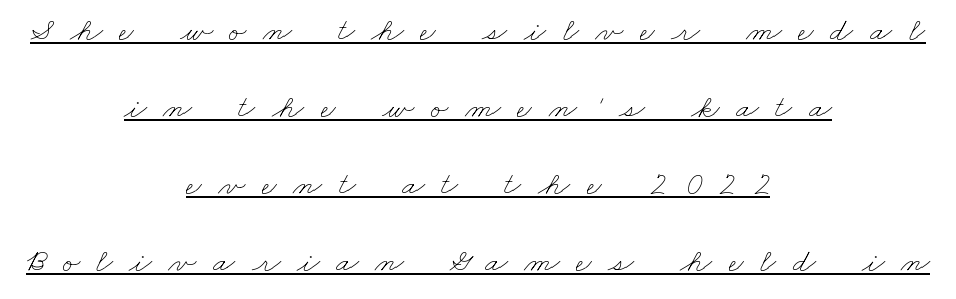
This sample is center-justified, so both line endings float freely. Decoration check: the copy is underlined. Looks like regular typesetting: each glyph gets only the width it needs. Letters have the restrained weight of plain body copy at most.
